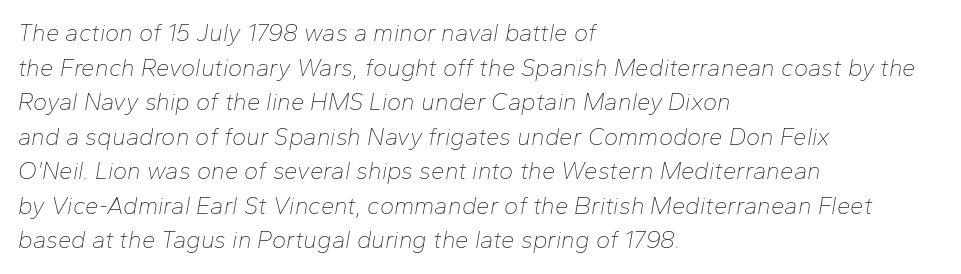
{"italic": "yes", "lean": "right", "slant_degrees": 10, "bold": "no", "underline": "no", "align": "left", "line_spacing": "normal", "line_spacing_ratio": 1.44, "letter_spacing": "normal", "letter_spacing_em": 0.0, "glyph_px": 24}
